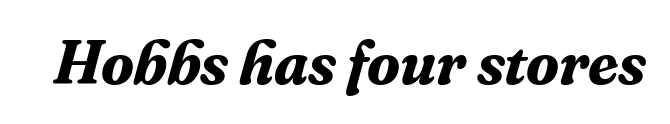
A serif font was chosen for this passage. On the weight axis this lands at bold, roughly 700. Is this a fixed-width face? No — the glyphs have proportional, varying widths. The foot of each line stays bare and open. Look at the tracking — it's just the regular setting, nothing added.
